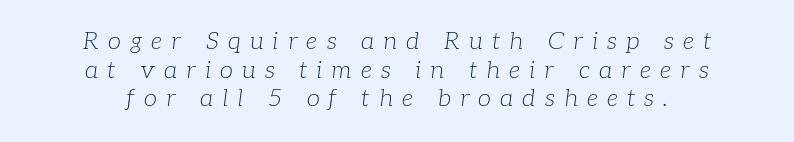
{"italic": "yes", "lean": "right", "slant_degrees": 7, "bold": "no", "underline": "no", "align": "center", "line_spacing_ratio": 1.19, "letter_spacing": "wide", "letter_spacing_em": 0.38, "glyph_px": 24}
